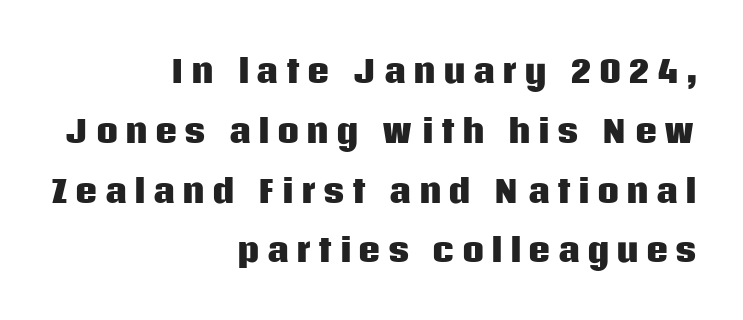
Q: Is the text bold? A: Yes.
Q: Is the text italic (slanted)? A: No, it is upright.
Q: Is the typeface a serif or a sans-serif typeface? A: Sans-serif.
Q: Is the text underlined? A: No.
Q: How is the paragraph aligned? A: Right-aligned.
Q: Is the spacing between letters normal or unusually wide? A: Unusually wide.
Q: Is the spacing between lines tight, normal or loose? A: Loose.
Q: Width (condensed, normal, or wide)? A: Normal.
Q: Stroke contrast? A: Low.
Q: x-height? A: Large.
Q: Monospaced? A: No.
